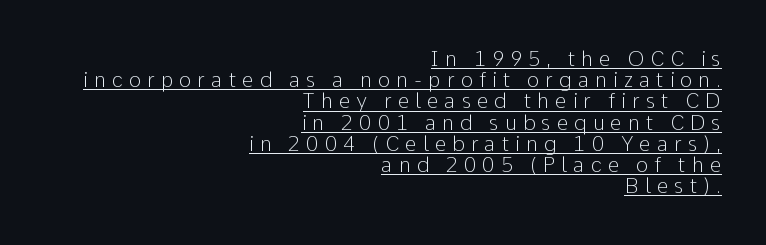
{"italic": "no", "bold": "no", "underline": "yes", "align": "right", "line_spacing": "tight", "line_spacing_ratio": 1.01, "letter_spacing": "wide", "letter_spacing_em": 0.28, "glyph_px": 21}
